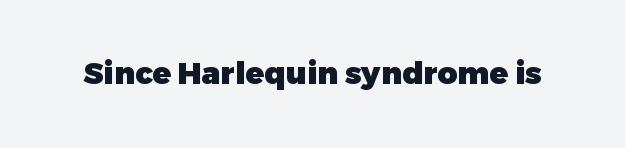
{"serif": "no", "italic": "no", "bold": "yes", "weight": "heavy", "width": "normal", "stroke_contrast": "low", "x_height": "medium", "monospaced": "no", "underline": "no", "letter_spacing": "normal", "letter_spacing_em": 0.0, "glyph_px": 31}
